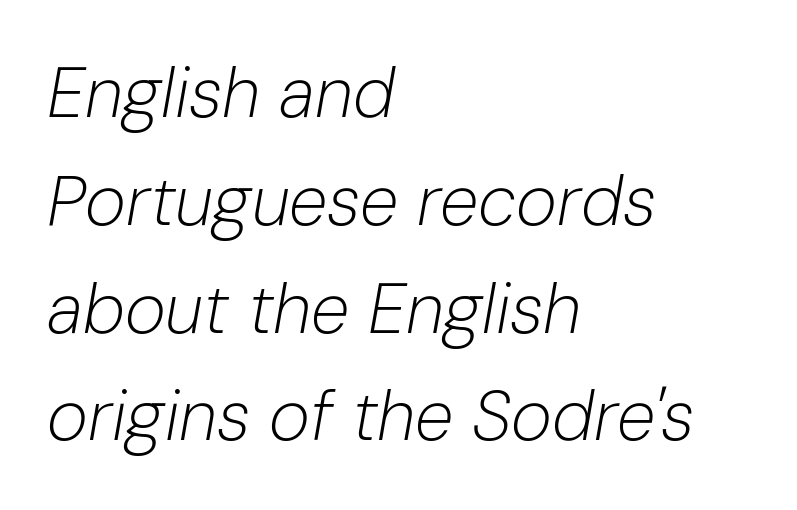
{"italic": "yes", "lean": "right", "slant_degrees": 10, "bold": "no", "weight": "light", "width": "normal", "stroke_contrast": "low", "x_height": "medium", "monospaced": "no", "underline": "no", "align": "left", "line_spacing": "normal", "line_spacing_ratio": 1.54, "letter_spacing": "normal", "letter_spacing_em": 0.0, "glyph_px": 70}
